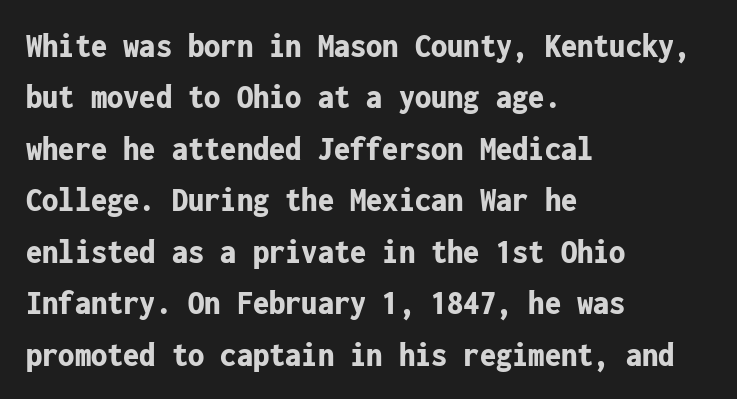
Nobody drew a line under any word here. Quick note: not italic, upright. Students, this is bold: see how much ink each stroke carries. Between one letter and the next there's only the usual sliver of space.
